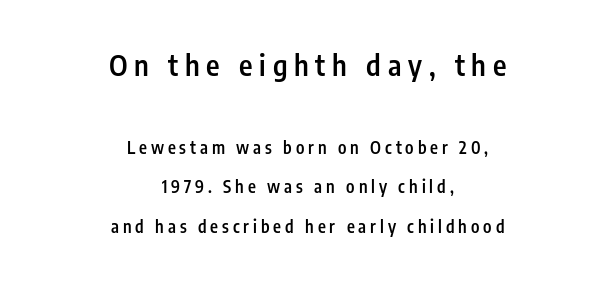
Q: Is the text bold? A: Semi-bold.
Q: Is the text italic (slanted)? A: No, it is upright.
Q: Is the typeface a serif or a sans-serif typeface? A: Sans-serif.
Q: Is the text underlined? A: No.
Q: How is the paragraph aligned? A: Centered.
Q: Is the spacing between letters normal or unusually wide? A: Unusually wide.
Q: Is the spacing between lines tight, normal or loose? A: Loose.
Q: Which block of text is set in a larger size, the first (top) or the second (bottom)? A: The first (top) one.
Q: Width (condensed, normal, or wide)? A: Condensed.
Q: Stroke contrast? A: Low.
Q: x-height? A: Medium.
Q: Monospaced? A: No.
